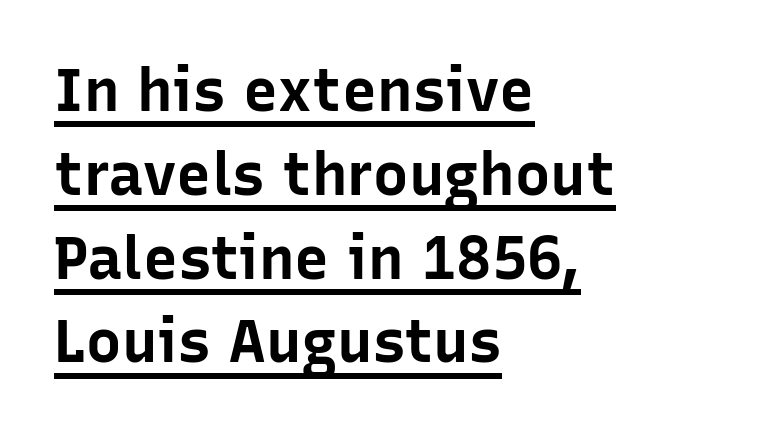
Q: Is the text bold? A: Yes.
Q: Is the text italic (slanted)? A: No, it is upright.
Q: Is the typeface a serif or a sans-serif typeface? A: Sans-serif.
Q: Is the text underlined? A: Yes.
Q: How is the paragraph aligned? A: Left-aligned.
Q: Is the spacing between letters normal or unusually wide? A: Normal.
Q: Is the spacing between lines tight, normal or loose? A: Normal.
Q: Width (condensed, normal, or wide)? A: Normal.
Q: Stroke contrast? A: Low.
Q: x-height? A: Medium.
Q: Monospaced? A: No.
